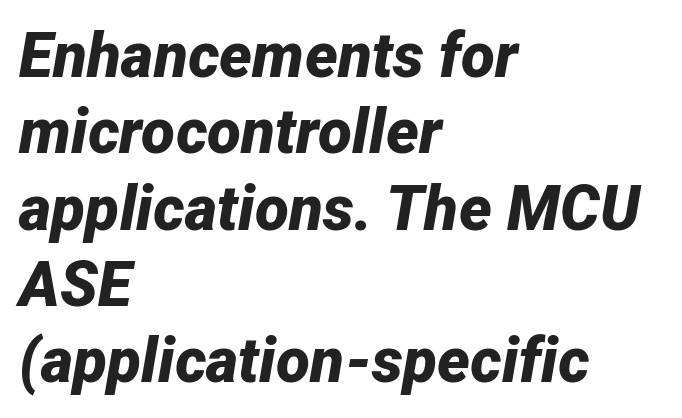
Q: Is the text bold? A: Yes.
Q: Is the text italic (slanted)? A: Yes, it leans right by about 12 degrees.
Q: Is the text underlined? A: No.
Q: How is the paragraph aligned? A: Left-aligned.
Q: Is the spacing between letters normal or unusually wide? A: Normal.
Q: Width (condensed, normal, or wide)? A: Normal.
Q: Stroke contrast? A: Low.
Q: x-height? A: Medium.
Q: Monospaced? A: No.
